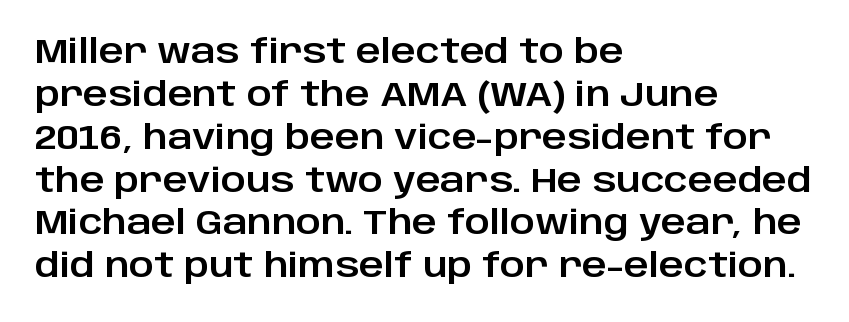
Italic: no, the glyphs are upright roman. The designer went with a sans here, leaving each stem footless. These lines stack with their left ends in a neat column. These lines are rendered in a variable-pitch font. Observe the ordinary spacing: letters are neighbours, not strangers. Rows of type keep a routine distance in the vertical direction.
